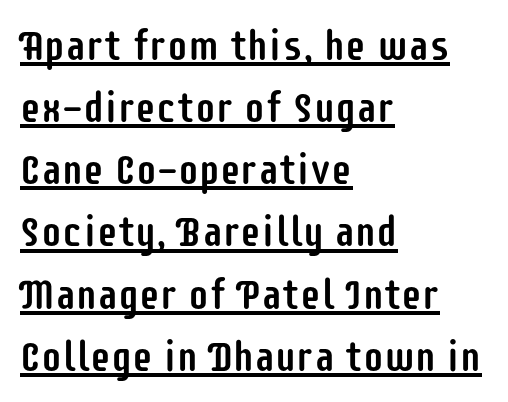
The image shows 42 px condensed sans-serif type, upright; set left-aligned, normal line spacing (1.48x), normal letter spacing, underlined; low stroke contrast and a large x-height.
